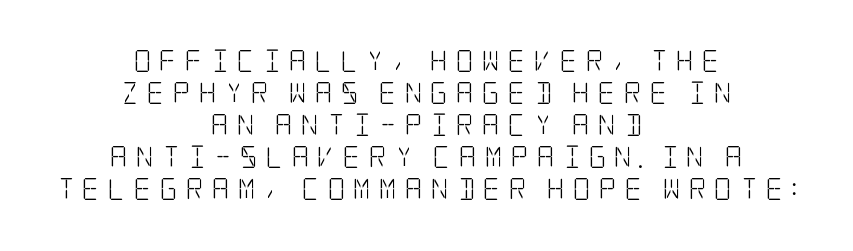
{"italic": "no", "bold": "no", "underline": "no", "align": "center", "line_spacing": "normal", "line_spacing_ratio": 1.46, "letter_spacing": "wide", "letter_spacing_em": 0.36, "glyph_px": 22}
